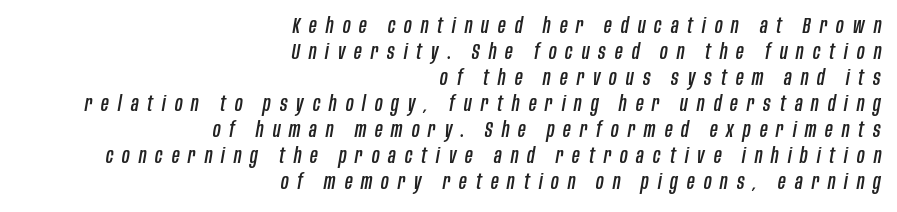
Casual observation: everything's shoved over to the right. Posture: slanted. The passage shown has open, widely tracked lettering throughout. Clear beneath every line of the passage.
